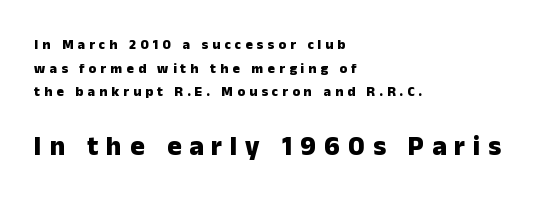
Q: Is the text bold? A: Yes.
Q: Is the text italic (slanted)? A: No, it is upright.
Q: Is the text underlined? A: No.
Q: How is the paragraph aligned? A: Left-aligned.
Q: Is the spacing between letters normal or unusually wide? A: Unusually wide.
Q: Is the spacing between lines tight, normal or loose? A: Normal.
Q: Which block of text is set in a larger size, the first (top) or the second (bottom)? A: The second (bottom) one.
